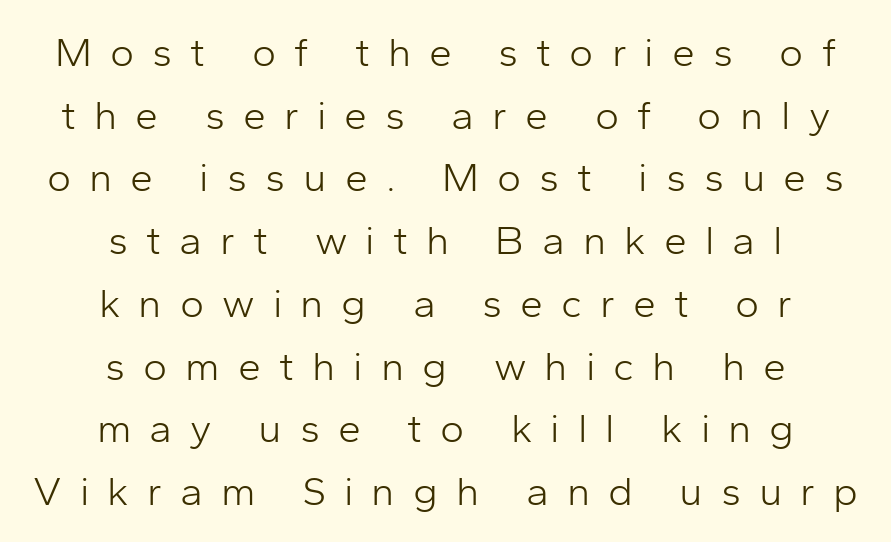
Words float on clear page, feet unadorned. The weight tops out at a normal text grade. Each new line begins a customary step beneath the previous one. Posture: straight, roman, zero tilt. Think of a printed novel: that variable character pitch is what you see here.
